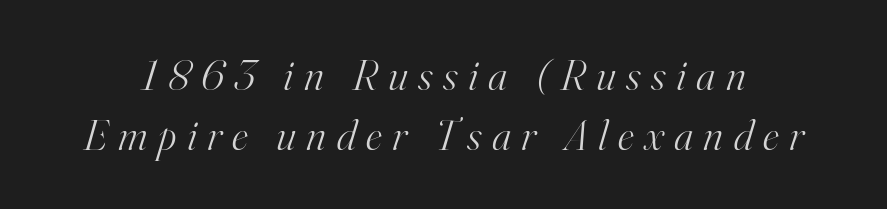
{"serif": "yes", "italic": "yes", "lean": "right", "slant_degrees": 16, "bold": "no", "weight": "light", "width": "normal", "stroke_contrast": "high", "x_height": "small", "monospaced": "no", "underline": "no", "line_spacing": "normal", "line_spacing_ratio": 1.37, "letter_spacing": "wide", "letter_spacing_em": 0.24, "glyph_px": 44}
